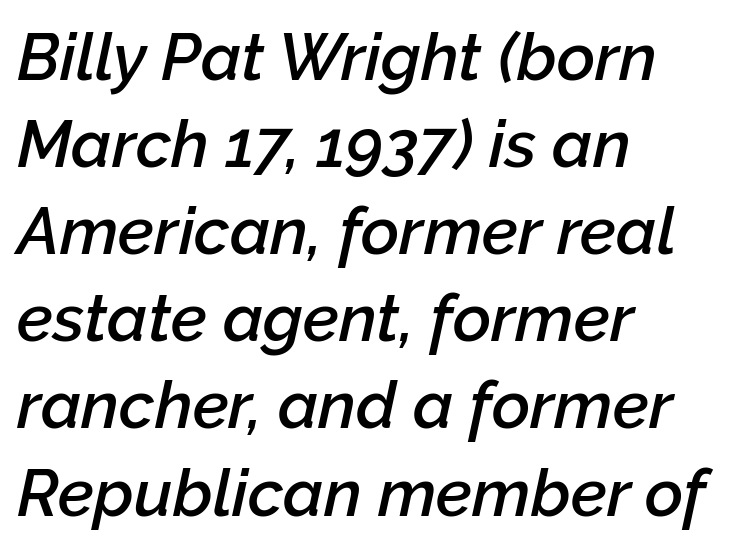
Notice how the passage keeps a crisp vertical edge on the left only. Any mark beneath the type? The region is blank. The face used here has a pronounced slope to its letters. Normally led — the rows are evenly, conventionally spaced.
